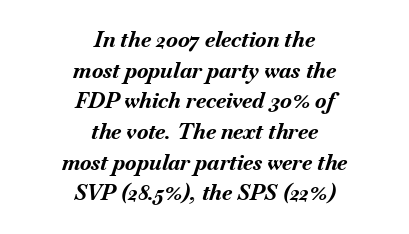
Observe the lean: these are italic letterforms. In terms of letterspacing, this is plain default setting. Unmarked baselines from the first word to the last. These lines are centered, leaving both edges ragged. Weight: bold.
